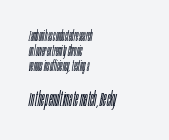
The letterforms sit shoulder to shoulder at normal distance. These two chunks differ in scale, with the bottom chunk taking the larger measure. Has an underline been added? It has not. One glance says dense: line gaps are narrower than usual. The face looks like a standard text weight, possibly lighter.
